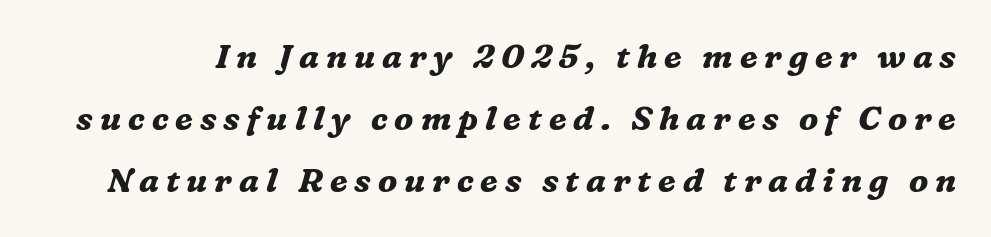
A typesetter would call this proportional, since set widths differ per character. In terms of posture, this sample is oblique. The horizontal fit of the characters is loose and conspicuously gappy. Type without underlining.
